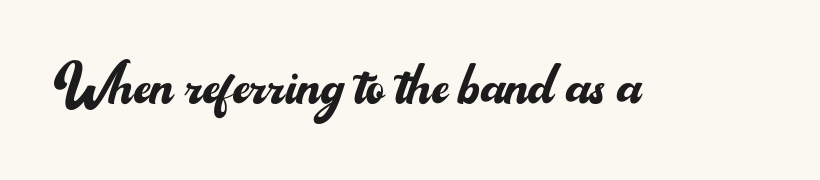
{"serif": "no", "bold": "no", "weight": "regular", "width": "normal", "stroke_contrast": "medium", "x_height": "small", "monospaced": "no", "underline": "no", "letter_spacing": "normal", "letter_spacing_em": 0.0, "glyph_px": 71}
